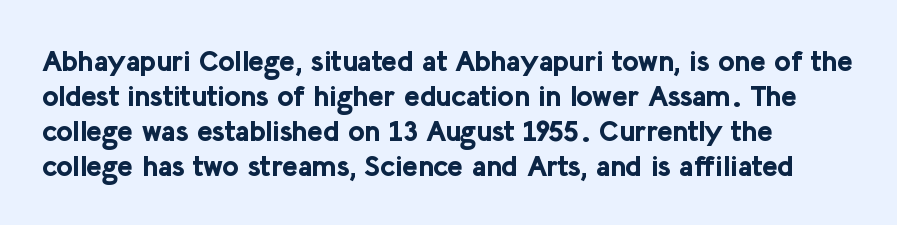
The image shows 29 px bold sans-serif type, upright; set left-aligned, line spacing 1.21x, normal letter spacing, not underlined; low stroke contrast and a medium x-height.
